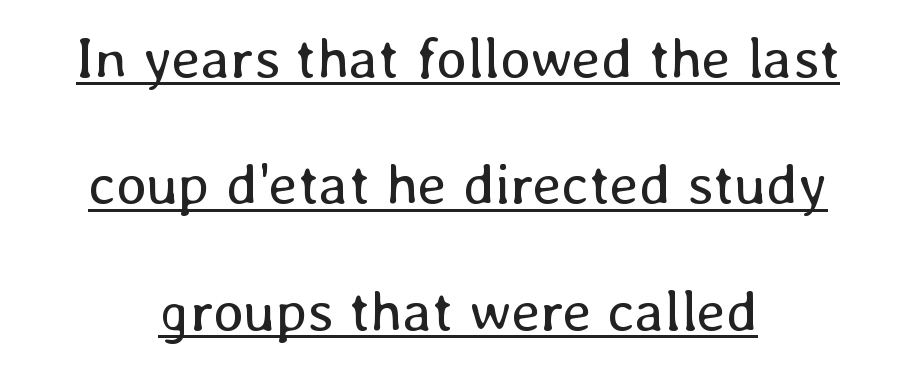
Q: Is the text bold? A: No.
Q: Is the text italic (slanted)? A: No, it is upright.
Q: Is the text underlined? A: Yes.
Q: How is the paragraph aligned? A: Centered.
Q: Is the spacing between letters normal or unusually wide? A: Normal.
Q: Is the spacing between lines tight, normal or loose? A: Loose.
Q: Width (condensed, normal, or wide)? A: Normal.
Q: Stroke contrast? A: Low.
Q: x-height? A: Medium.
Q: Monospaced? A: No.
